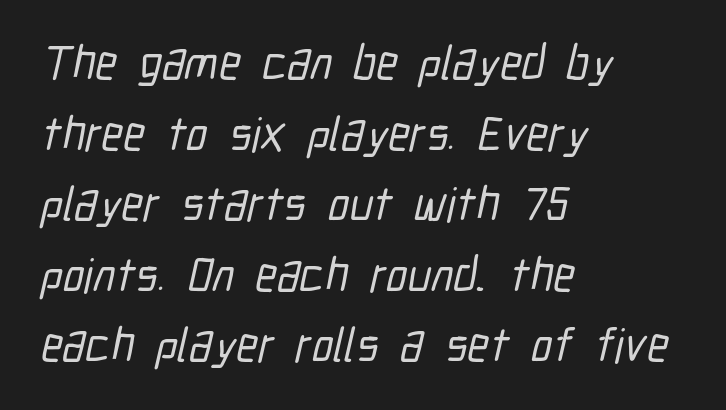
The font family rendered here belongs to the sans-serif group. The lines sit at an ordinary, default distance from one another. Between one letter and the next there's only the usual sliver of space. Teacher's note: observe the even left margin — that is flush-left alignment. Lines of text with bare space underneath.
